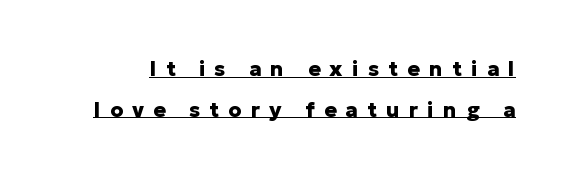
The image shows 21 px bold type, upright; set loose line spacing (1.93x), unusually wide letter spacing (+0.44 em), underlined.
